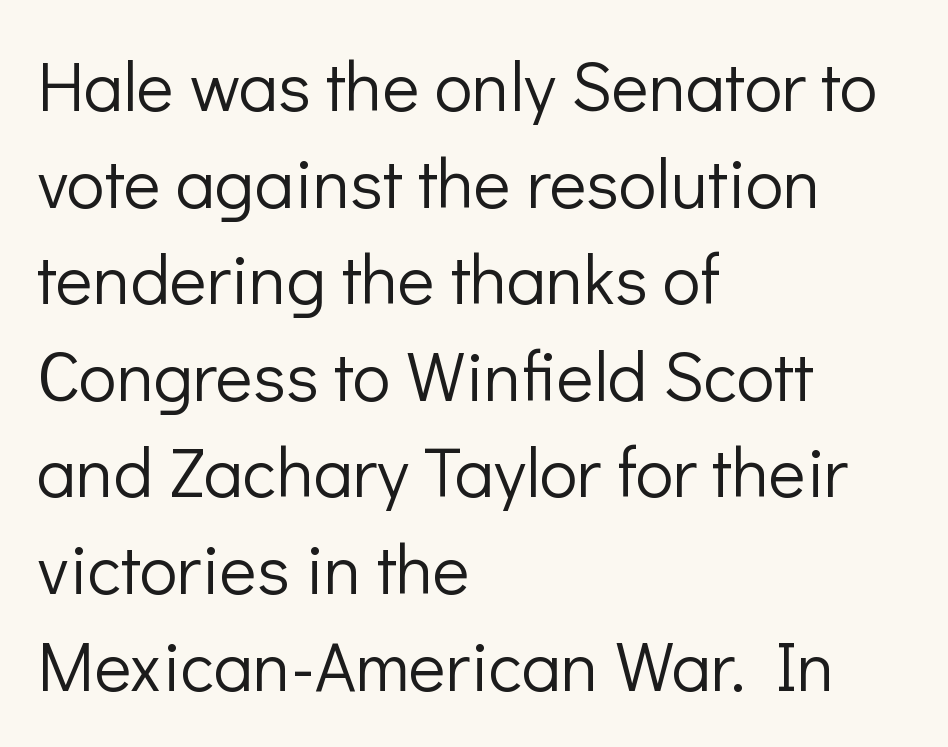
The letterforms sit at book weight or below. These lines are rendered in a variable-pitch font. You can tell from the bare stems that sans-serif type was used. If you measured baseline to baseline, you'd find a middling distance.
